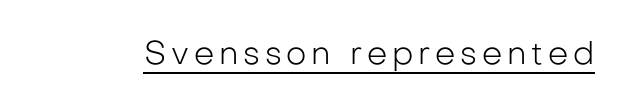
{"serif": "no", "italic": "no", "bold": "no", "weight": "light", "width": "normal", "stroke_contrast": "low", "x_height": "medium", "monospaced": "no", "underline": "yes", "glyph_px": 32}
